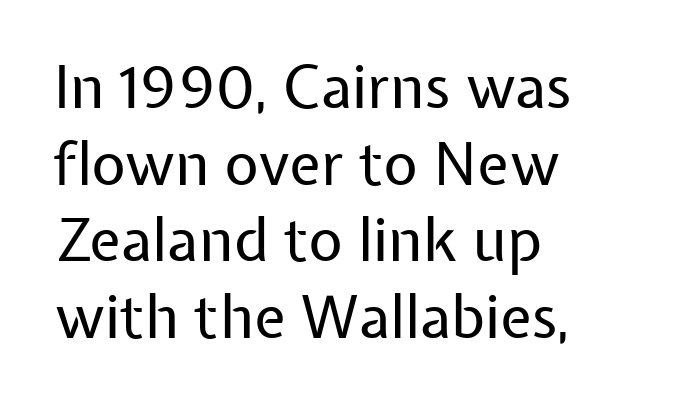
{"serif": "no", "italic": "no", "bold": "no", "weight": "regular", "width": "normal", "stroke_contrast": "low", "x_height": "medium", "monospaced": "no", "underline": "no", "align": "left", "line_spacing": "normal", "line_spacing_ratio": 1.3, "letter_spacing": "normal", "letter_spacing_em": 0.0, "glyph_px": 59}
